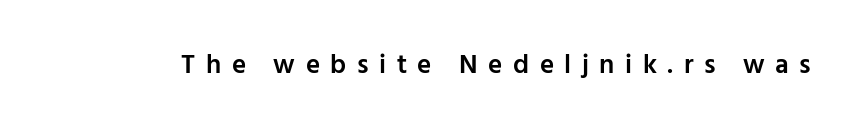
Q: Is the text bold? A: Semi-bold.
Q: Is the text italic (slanted)? A: No, it is upright.
Q: Is the text underlined? A: No.
Q: Is the spacing between letters normal or unusually wide? A: Unusually wide.
